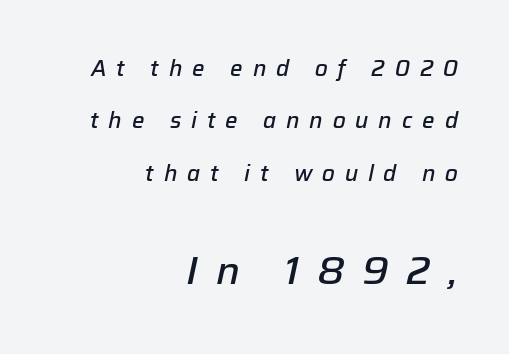
Q: Is the text bold? A: Semi-bold.
Q: Is the text italic (slanted)? A: Yes, it leans right by about 12 degrees.
Q: Is the text underlined? A: No.
Q: How is the paragraph aligned? A: Right-aligned.
Q: Is the spacing between letters normal or unusually wide? A: Unusually wide.
Q: Is the spacing between lines tight, normal or loose? A: Loose.
Q: Which block of text is set in a larger size, the first (top) or the second (bottom)? A: The second (bottom) one.
Q: Width (condensed, normal, or wide)? A: Normal.
Q: Stroke contrast? A: Low.
Q: x-height? A: Medium.
Q: Monospaced? A: No.
